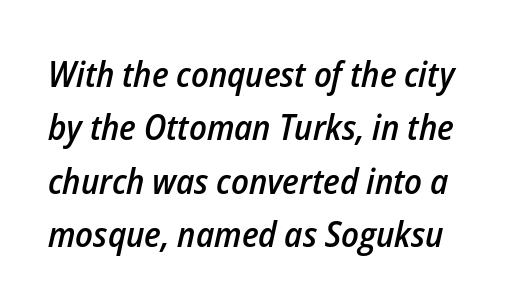
The image shows 36 px semibold, condensed type, italic (leaning right); set normal line spacing (1.48x), normal letter spacing, not underlined; low stroke contrast and a medium x-height.
